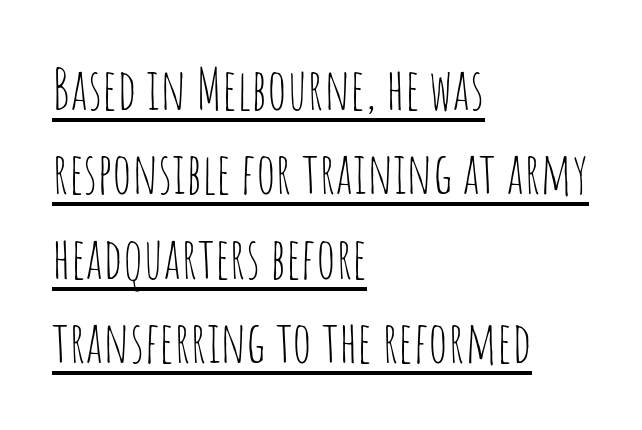
{"serif": "no", "italic": "no", "bold": "no", "weight": "thin", "width": "condensed", "stroke_contrast": "low", "x_height": "large", "monospaced": "no", "underline": "yes", "align": "left", "line_spacing": "normal", "line_spacing_ratio": 1.48, "letter_spacing": "normal", "letter_spacing_em": 0.0, "glyph_px": 57}
